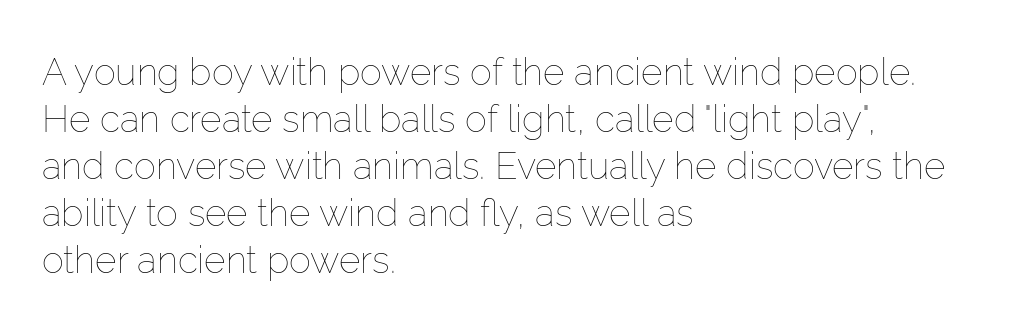
The image shows 37 px thin type, upright; set left-aligned, normal line spacing (1.27x), normal letter spacing, not underlined; low stroke contrast and a medium x-height.
